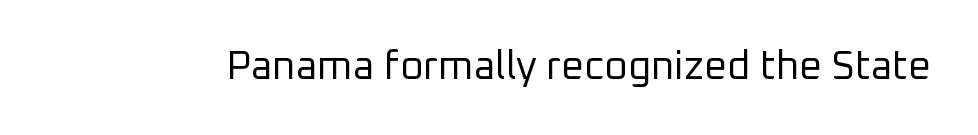
{"serif": "no", "italic": "no", "bold": "no", "weight": "regular", "width": "normal", "stroke_contrast": "low", "x_height": "medium", "monospaced": "no", "underline": "no", "letter_spacing": "normal", "letter_spacing_em": 0.0, "glyph_px": 40}
